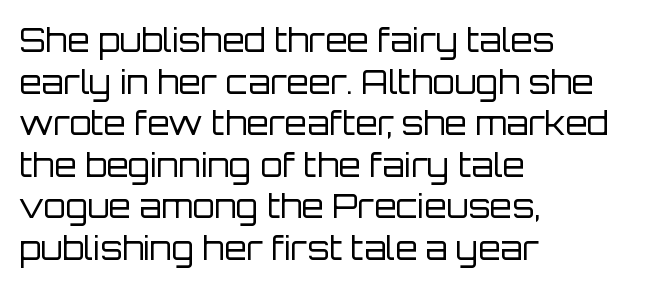
Q: Is the text bold? A: No.
Q: Is the text italic (slanted)? A: No, it is upright.
Q: Is the typeface a serif or a sans-serif typeface? A: Sans-serif.
Q: Is the text underlined? A: No.
Q: How is the paragraph aligned? A: Left-aligned.
Q: Is the spacing between letters normal or unusually wide? A: Normal.
Q: Is the spacing between lines tight, normal or loose? A: Normal.
Q: Width (condensed, normal, or wide)? A: Normal.
Q: Stroke contrast? A: Low.
Q: x-height? A: Large.
Q: Monospaced? A: No.
